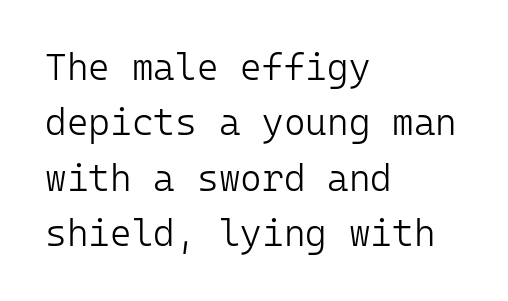
The image shows 37 px light sans-serif type, upright, monospaced; set left-aligned, normal line spacing (1.5x), normal letter spacing, not underlined; low stroke contrast and a medium x-height.
